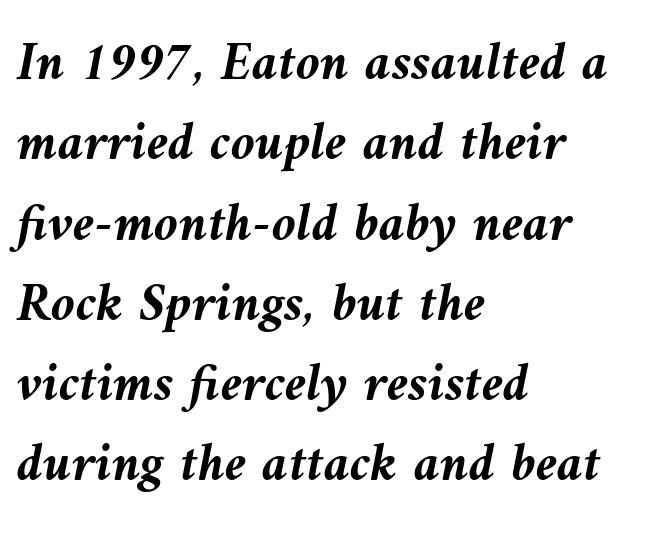
{"italic": "yes", "lean": "left", "slant_degrees": 9, "bold": "yes", "weight": "semibold", "width": "normal", "stroke_contrast": "medium", "x_height": "medium", "monospaced": "no", "underline": "no", "align": "left", "line_spacing": "normal", "line_spacing_ratio": 1.46, "letter_spacing": "normal", "letter_spacing_em": 0.0, "glyph_px": 55}
